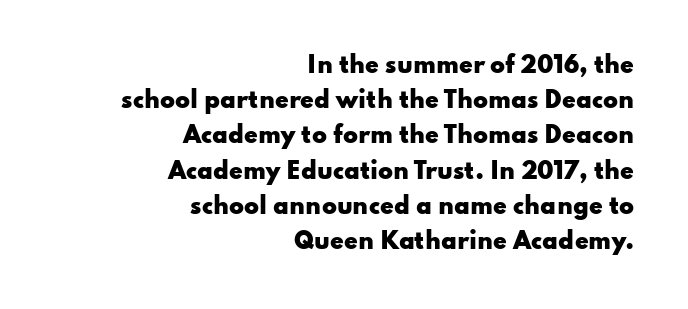
Nobody drew a line under any word here. The gaps between neighbouring characters are ordinary and unremarkable. Visually the block forms a straight wall on the right and a jagged coastline on the left. In terms of posture, this sample is upright. Leading matches the norm, producing a regular column.
